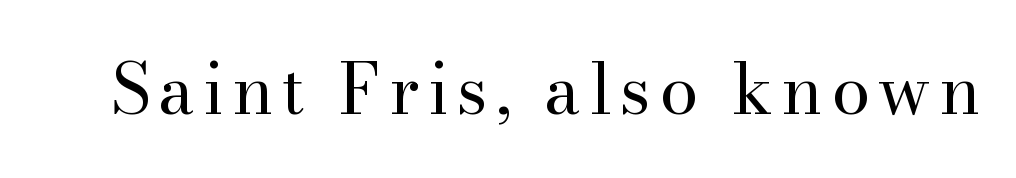
Q: Is the text bold? A: No.
Q: Is the text italic (slanted)? A: No, it is upright.
Q: Is the typeface a serif or a sans-serif typeface? A: Serif.
Q: Is the text underlined? A: No.
Q: Width (condensed, normal, or wide)? A: Normal.
Q: Stroke contrast? A: High.
Q: x-height? A: Small.
Q: Monospaced? A: No.
